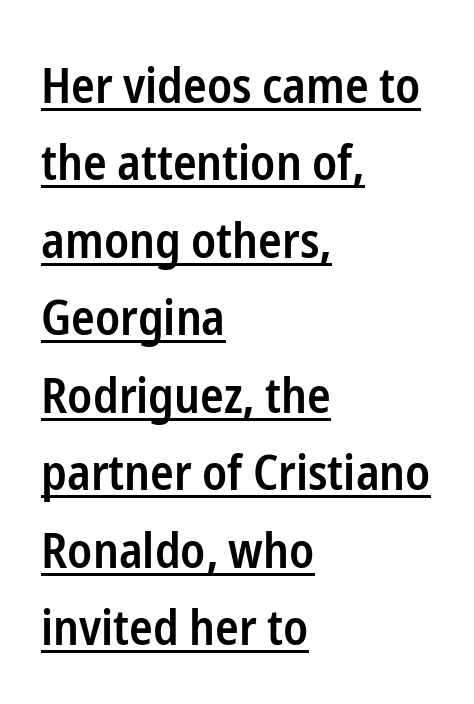
Q: Is the text bold? A: Semi-bold.
Q: Is the text italic (slanted)? A: No, it is upright.
Q: Is the typeface a serif or a sans-serif typeface? A: Sans-serif.
Q: Is the text underlined? A: Yes.
Q: How is the paragraph aligned? A: Left-aligned.
Q: Is the spacing between letters normal or unusually wide? A: Normal.
Q: Is the spacing between lines tight, normal or loose? A: Normal.
Q: Width (condensed, normal, or wide)? A: Condensed.
Q: Stroke contrast? A: Low.
Q: x-height? A: Medium.
Q: Monospaced? A: No.
